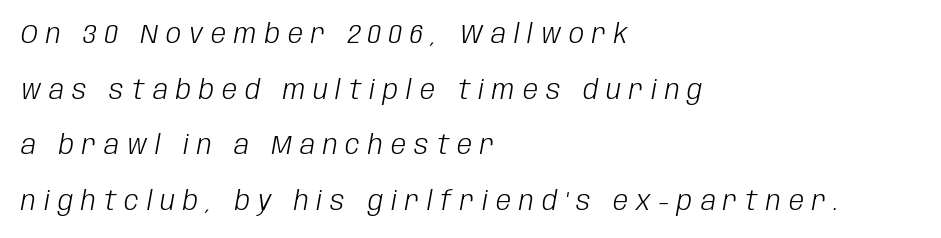
The image shows 27 px text type, italic (leaning right); set left-aligned, loose line spacing (2.06x), unusually wide letter spacing (+0.3 em), not underlined.
